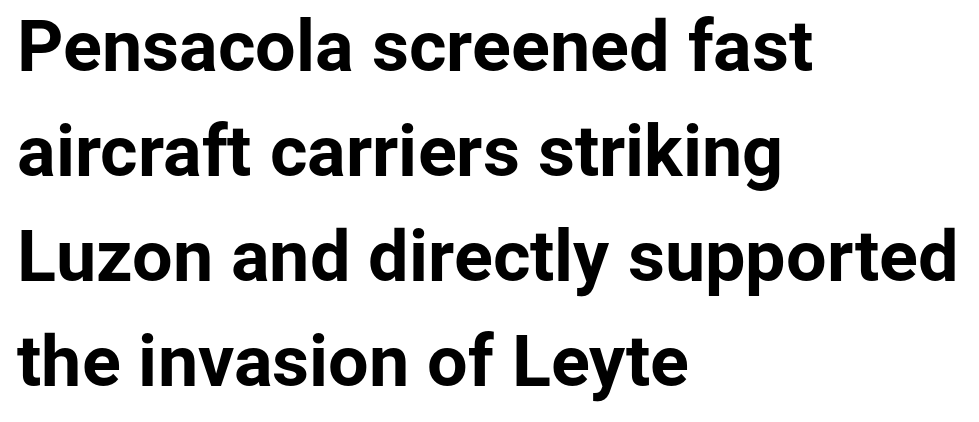
The image shows 72 px bold sans-serif type, upright; set left-aligned, normal line spacing (1.46x), normal letter spacing, not underlined; low stroke contrast and a medium x-height.
